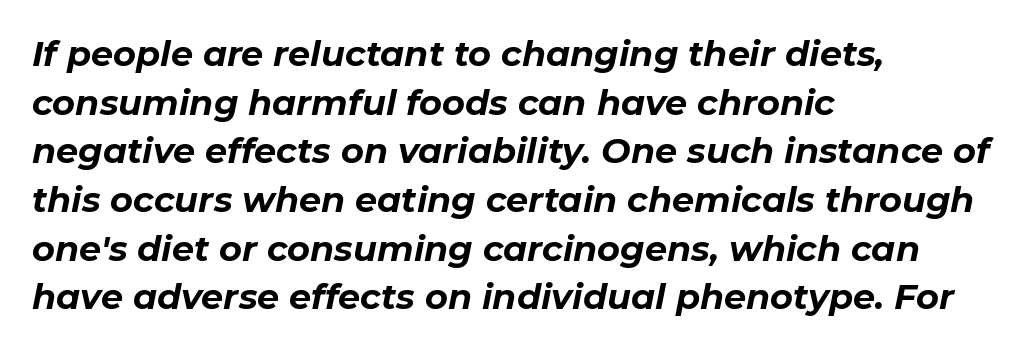
Q: Is the text bold? A: Yes.
Q: Is the text italic (slanted)? A: Yes, it leans right by about 11 degrees.
Q: Is the text underlined? A: No.
Q: How is the paragraph aligned? A: Left-aligned.
Q: Is the spacing between letters normal or unusually wide? A: Normal.
Q: Is the spacing between lines tight, normal or loose? A: Normal.
Q: Width (condensed, normal, or wide)? A: Normal.
Q: Stroke contrast? A: Low.
Q: x-height? A: Medium.
Q: Monospaced? A: No.
